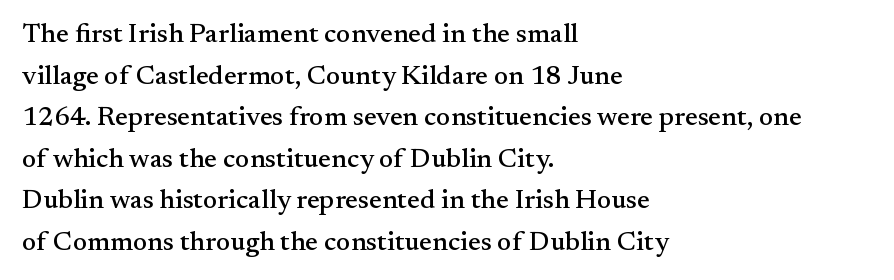
A typesetter would call this zero additional tracking. Line beginnings align vertically; line endings do not. The leading is moderate, giving the passage an even texture. No italicization has been applied; the sample stays upright. This rendering features lettering with no underline.
